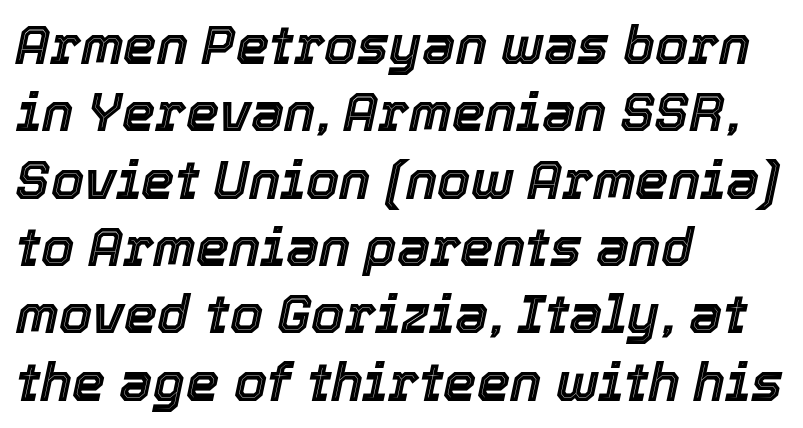
{"italic": "yes", "lean": "right", "slant_degrees": 12, "width": "normal", "x_height": "medium", "monospaced": "no", "underline": "no", "align": "left", "line_spacing": "normal", "line_spacing_ratio": 1.27, "letter_spacing": "normal", "letter_spacing_em": 0.0, "glyph_px": 53}
